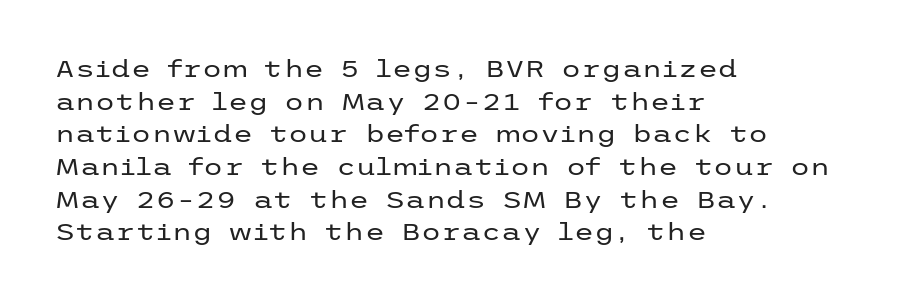
Characters follow at the spacing the type designer built in. The letterforms sit at book weight or below. Rendered with straight, roman letterforms. The rows are spaced the way most documents space them. The strip under each line holds only bare page.
